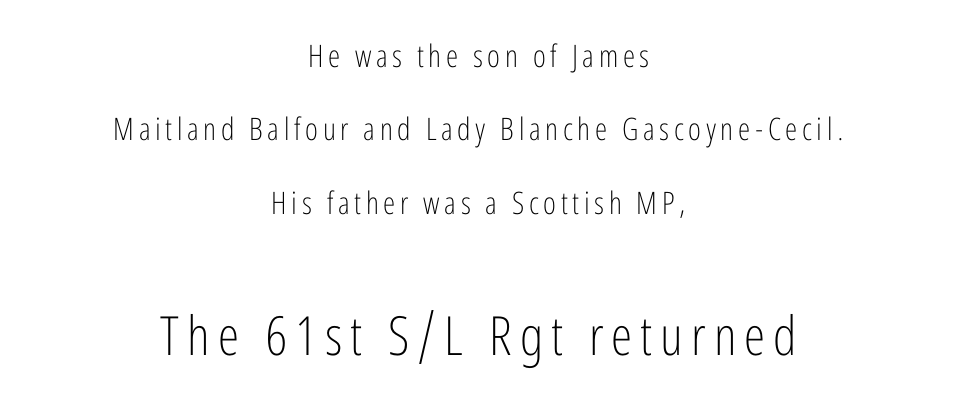
{"serif": "no", "italic": "no", "bold": "no", "weight": "light", "width": "condensed", "stroke_contrast": "low", "x_height": "medium", "monospaced": "no", "underline": "no", "align": "center", "line_spacing": "loose", "line_spacing_ratio": 2.37, "larger_block": "second", "size_ratio": 1.74, "glyph_px": 54}
